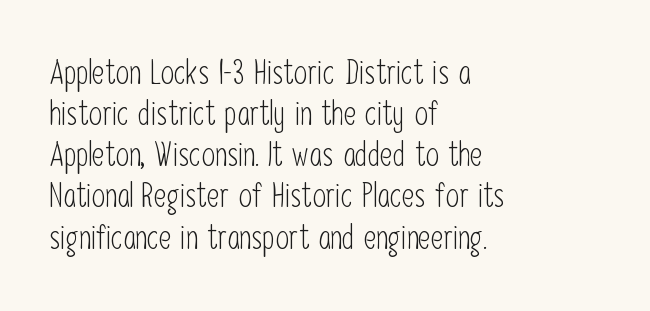
The image shows 34 px light, condensed sans-serif type, upright; set left-aligned, line spacing 1.21x, normal letter spacing, not underlined; low stroke contrast and a medium x-height.
